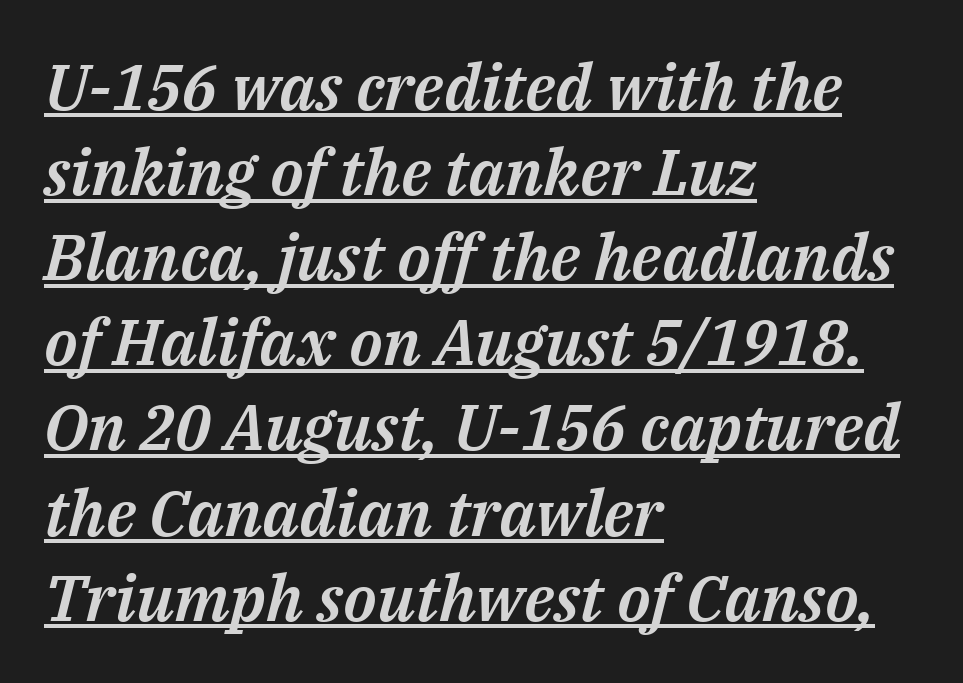
{"italic": "yes", "lean": "right", "slant_degrees": 14, "width": "normal", "stroke_contrast": "medium", "x_height": "medium", "monospaced": "no", "underline": "yes", "align": "left", "line_spacing": "normal", "line_spacing_ratio": 1.33, "letter_spacing": "normal", "letter_spacing_em": 0.0, "glyph_px": 64}
